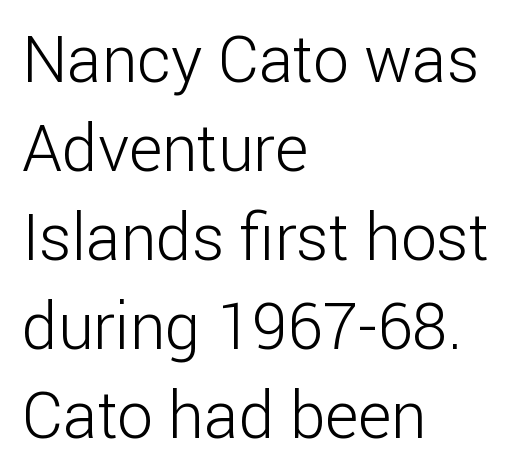
The image shows 64 px light sans-serif type, upright; set left-aligned, normal line spacing (1.39x), normal letter spacing, not underlined; low stroke contrast and a medium x-height.
